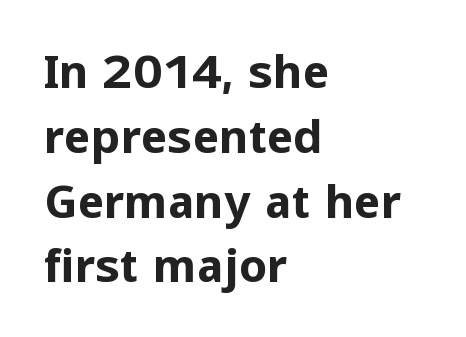
The image shows 45 px bold sans-serif type, upright; set left-aligned, normal line spacing (1.44x), normal letter spacing, not underlined; low stroke contrast and a medium x-height.
